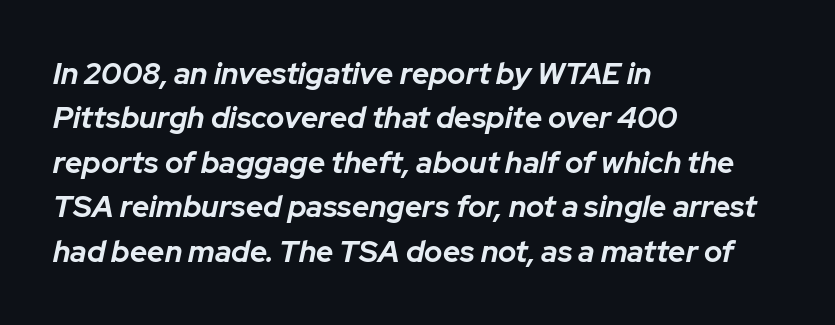
Q: Is the text bold? A: Yes.
Q: Is the text italic (slanted)? A: Yes, it leans right by about 12 degrees.
Q: Is the text underlined? A: No.
Q: How is the paragraph aligned? A: Left-aligned.
Q: Is the spacing between letters normal or unusually wide? A: Normal.
Q: Is the spacing between lines tight, normal or loose? A: Normal.
Q: Width (condensed, normal, or wide)? A: Normal.
Q: Stroke contrast? A: Low.
Q: x-height? A: Medium.
Q: Monospaced? A: No.
